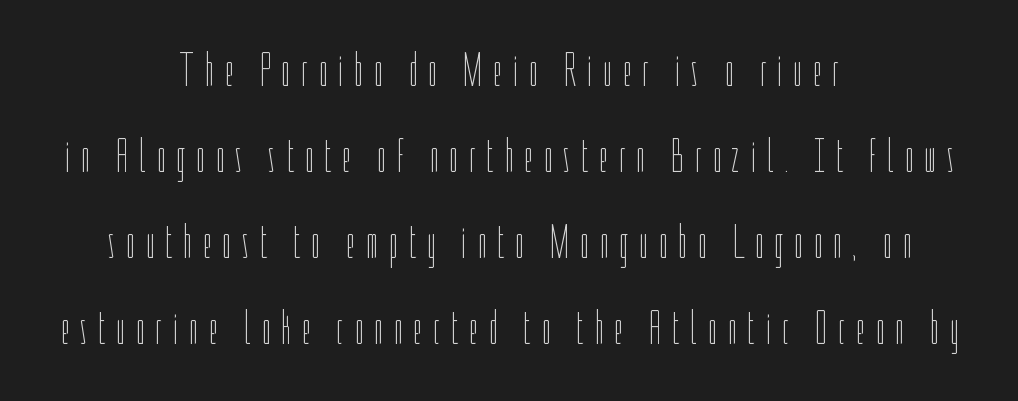
Q: Is the text bold? A: No.
Q: Is the text italic (slanted)? A: No, it is upright.
Q: Is the text underlined? A: No.
Q: How is the paragraph aligned? A: Centered.
Q: Is the spacing between letters normal or unusually wide? A: Unusually wide.
Q: Width (condensed, normal, or wide)? A: Condensed.
Q: Stroke contrast? A: Low.
Q: x-height? A: Medium.
Q: Monospaced? A: No.
